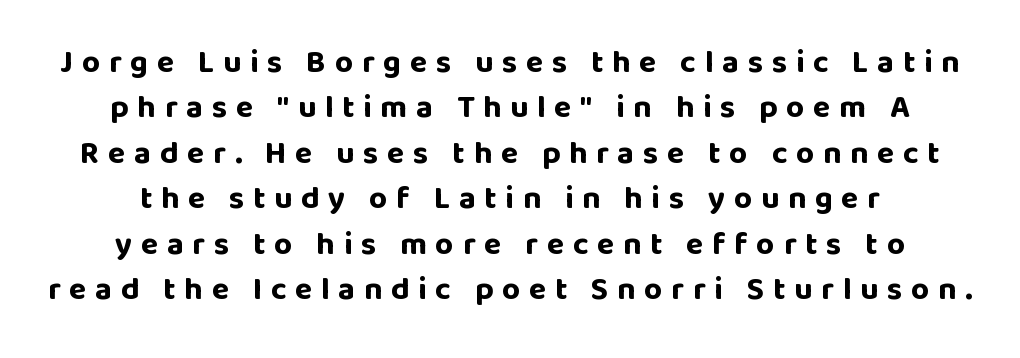
{"serif": "no", "italic": "no", "bold": "yes", "weight": "bold", "width": "normal", "stroke_contrast": "low", "x_height": "large", "monospaced": "no", "underline": "no", "align": "center", "line_spacing": "normal", "line_spacing_ratio": 1.42, "letter_spacing": "wide", "letter_spacing_em": 0.27, "glyph_px": 32}
